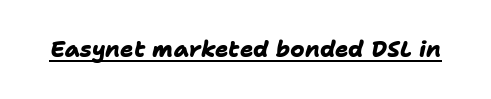
The image shows 22 px bold type; set normal letter spacing, underlined.
